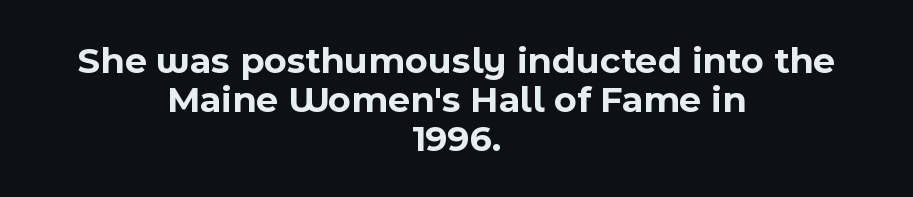
The image shows 38 px bold sans-serif type, upright; set centered, tight line spacing (1.02x), normal letter spacing, not underlined; a medium x-height.
